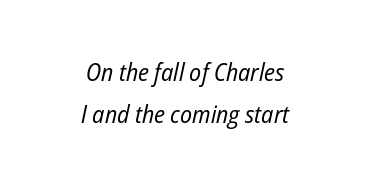
The image shows 25 px text type, italic (leaning right); set centered, normal line spacing (1.7x), normal letter spacing, not underlined.
